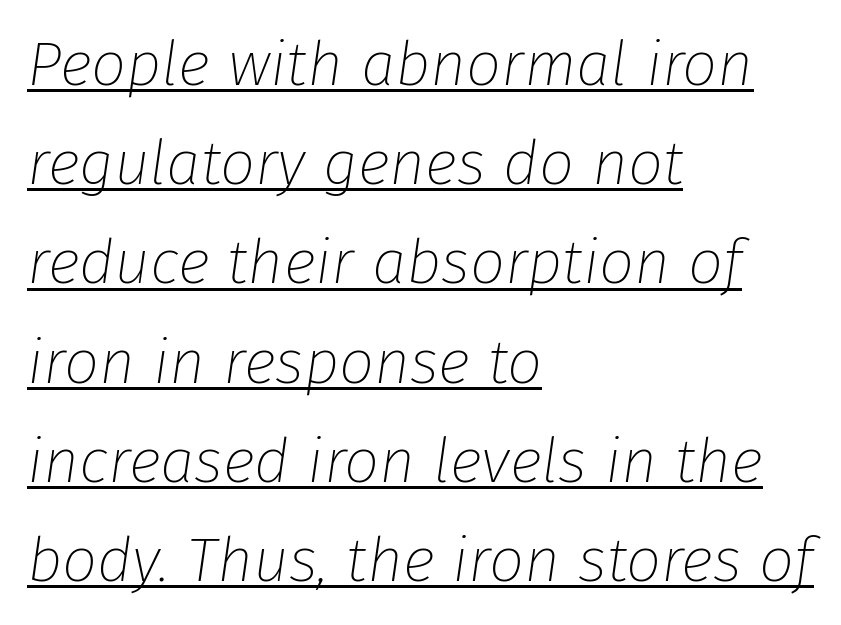
Q: Is the text bold? A: No.
Q: Is the text italic (slanted)? A: Yes, it leans right by about 8 degrees.
Q: Is the text underlined? A: Yes.
Q: How is the paragraph aligned? A: Left-aligned.
Q: Is the spacing between letters normal or unusually wide? A: Normal.
Q: Is the spacing between lines tight, normal or loose? A: Normal.
Q: Width (condensed, normal, or wide)? A: Normal.
Q: Stroke contrast? A: Low.
Q: x-height? A: Medium.
Q: Monospaced? A: No.
